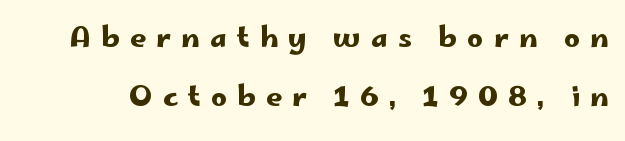
Q: Is the text italic (slanted)? A: No, it is upright.
Q: Is the typeface a serif or a sans-serif typeface? A: Sans-serif.
Q: Is the text underlined? A: No.
Q: Is the spacing between letters normal or unusually wide? A: Unusually wide.
Q: Is the spacing between lines tight, normal or loose? A: Loose.
Q: Width (condensed, normal, or wide)? A: Wide.
Q: Stroke contrast? A: Low.
Q: x-height? A: Small.
Q: Monospaced? A: No.
